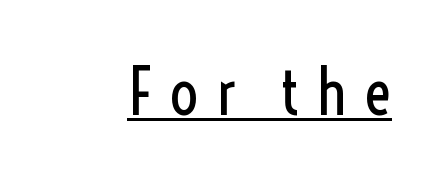
{"serif": "no", "italic": "no", "bold": "no", "weight": "regular", "width": "condensed", "x_height": "medium", "monospaced": "no", "underline": "yes", "letter_spacing": "wide", "letter_spacing_em": 0.26, "glyph_px": 64}
